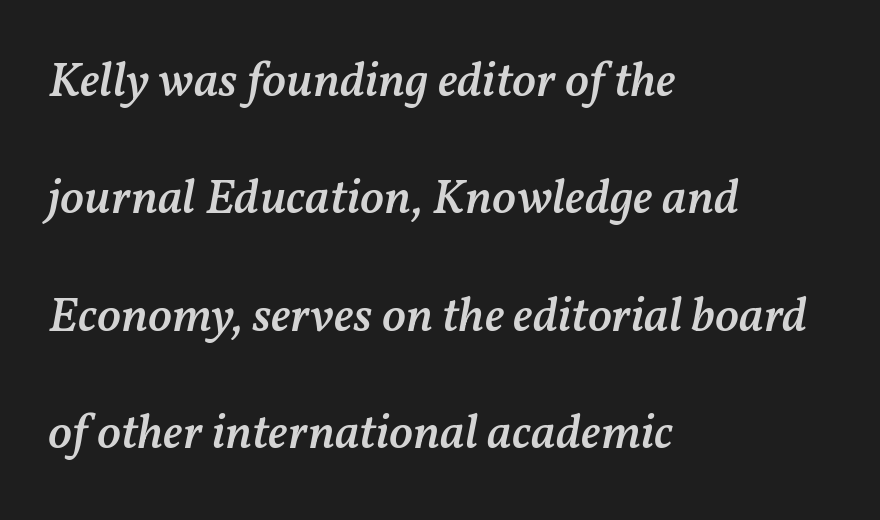
These lines stand farther apart than default settings would place them. A bit beefed up — I'd call it semibold rather than bold. The whole block is typeset with a tilt. Line beginnings align vertically; line endings do not. The line texture is even and compact thanks to regular tracking.
